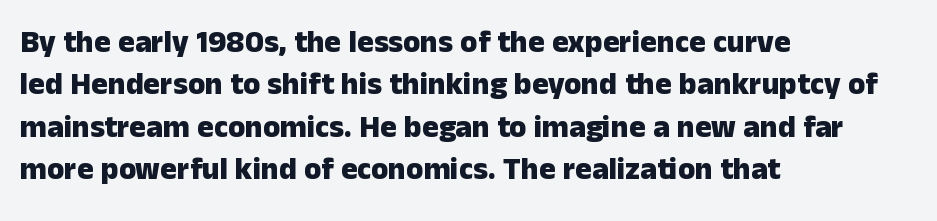
The rendering uses natural spacing where letterforms have individual widths. The face used here is rendered with its standard letterfit. What weight is shown? A full bold with thick strokes. The rendering shows plain stroke endings on the letterforms — a sans-serif design. Leading: standard.
